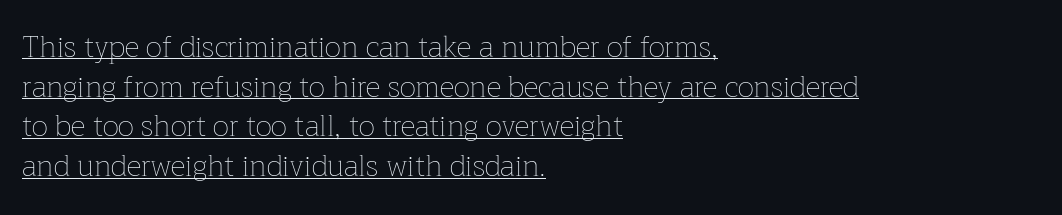
A typesetter would call this proportional, since set widths differ per character. The vertical gap from one line to the next is medium. Each line of the rendering has a horizontal stroke beneath the glyphs. Notice how the passage keeps a crisp vertical edge on the left only.
